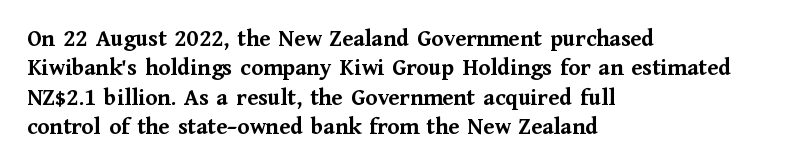
{"italic": "no", "bold": "yes", "underline": "no", "align": "left", "line_spacing_ratio": 1.22, "letter_spacing": "normal", "letter_spacing_em": 0.0, "glyph_px": 24}
